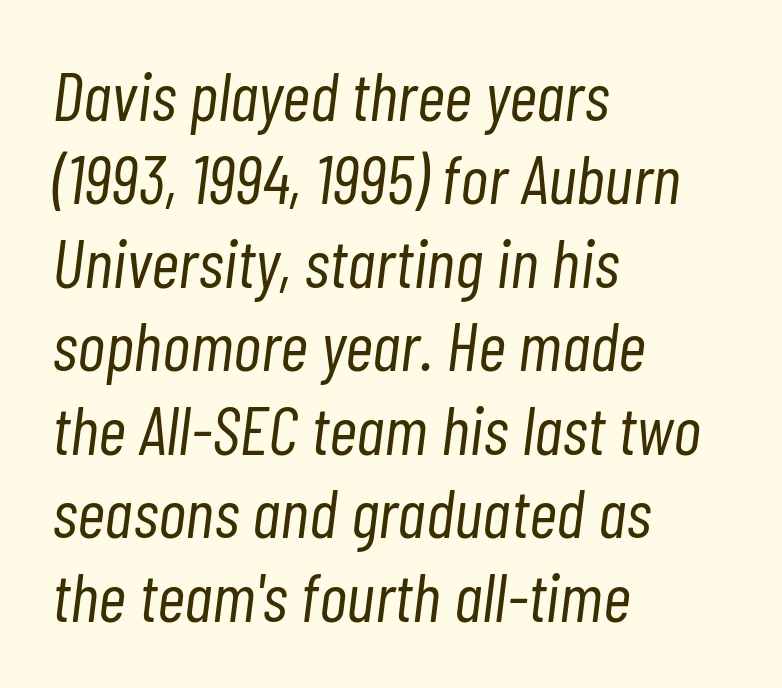
Q: Is the text bold? A: No.
Q: Is the text italic (slanted)? A: Yes, it leans right by about 7 degrees.
Q: Is the text underlined? A: No.
Q: How is the paragraph aligned? A: Left-aligned.
Q: Is the spacing between letters normal or unusually wide? A: Normal.
Q: Width (condensed, normal, or wide)? A: Condensed.
Q: Stroke contrast? A: Low.
Q: x-height? A: Medium.
Q: Monospaced? A: No.
